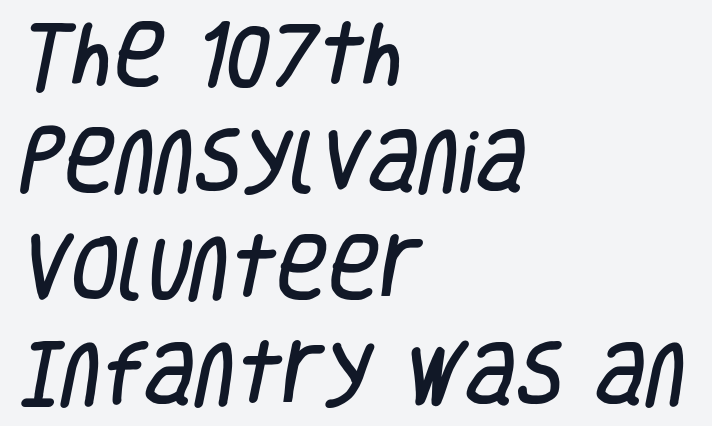
Normally led — the rows are evenly, conventionally spaced. Letters rest on an invisible, unmarked baseline. The passage shown is typeset with a sans-serif family. Horizontal alignment here is leftward, the default for most running prose. No extra tracking has been applied to these lines. Each letter keeps its own natural width here, so spacing adapts to shape.
